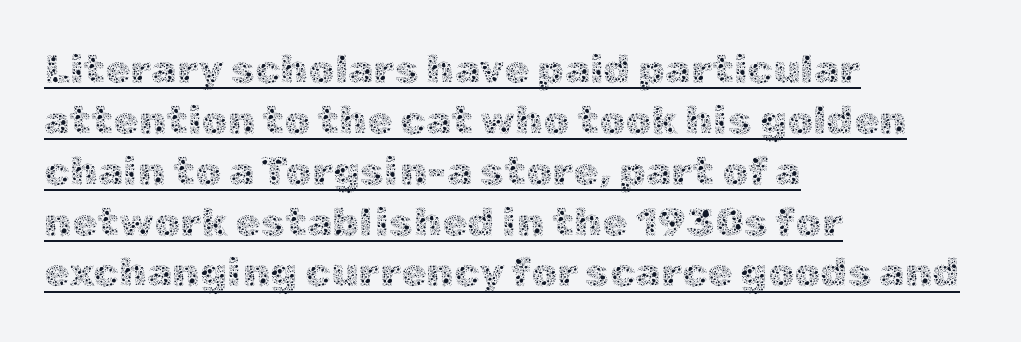
The image shows 41 px thin type, upright; set left-aligned, line spacing 1.24x, normal letter spacing, underlined; a medium x-height.
